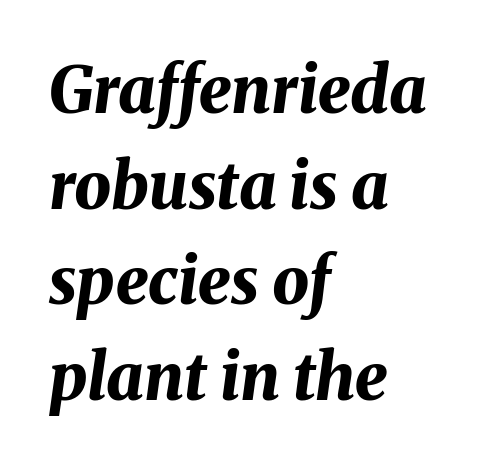
The image shows 65 px bold type, italic (leaning right); set left-aligned, normal line spacing (1.47x), normal letter spacing, not underlined; medium stroke contrast and a medium x-height.
